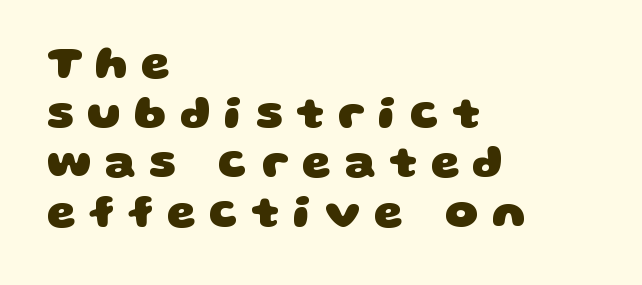
The image shows 46 px heavy, wide sans-serif type; set left-aligned, tight line spacing (1.08x), unusually wide letter spacing (+0.29 em), not underlined; low stroke contrast and a large x-height.
